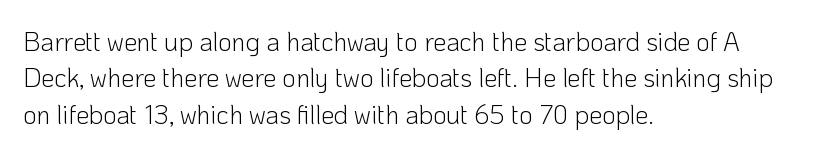
{"italic": "no", "bold": "no", "underline": "no", "align": "left", "line_spacing": "normal", "line_spacing_ratio": 1.4, "letter_spacing": "normal", "letter_spacing_em": 0.0, "glyph_px": 26}
